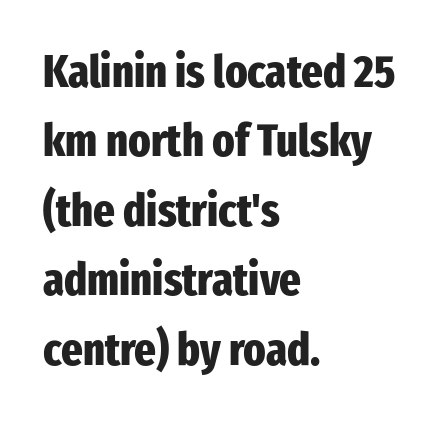
The image shows 46 px heavy, condensed sans-serif type, upright; set left-aligned, normal line spacing (1.51x), normal letter spacing, not underlined; low stroke contrast and a medium x-height.
